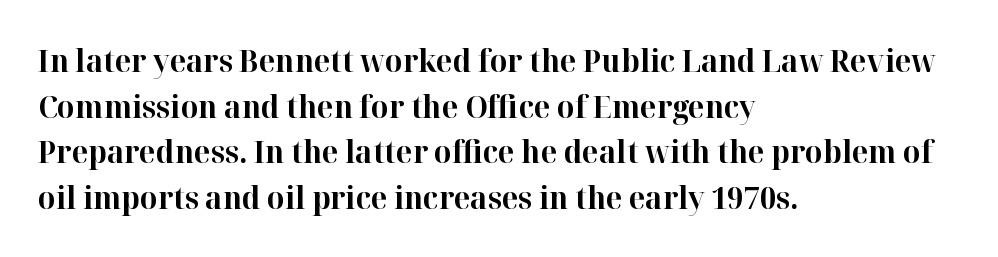
Q: Is the text bold? A: Yes.
Q: Is the text italic (slanted)? A: No, it is upright.
Q: Is the typeface a serif or a sans-serif typeface? A: Serif.
Q: Is the text underlined? A: No.
Q: How is the paragraph aligned? A: Left-aligned.
Q: Is the spacing between letters normal or unusually wide? A: Normal.
Q: Is the spacing between lines tight, normal or loose? A: Normal.
Q: Width (condensed, normal, or wide)? A: Normal.
Q: Stroke contrast? A: High.
Q: x-height? A: Medium.
Q: Monospaced? A: No.
